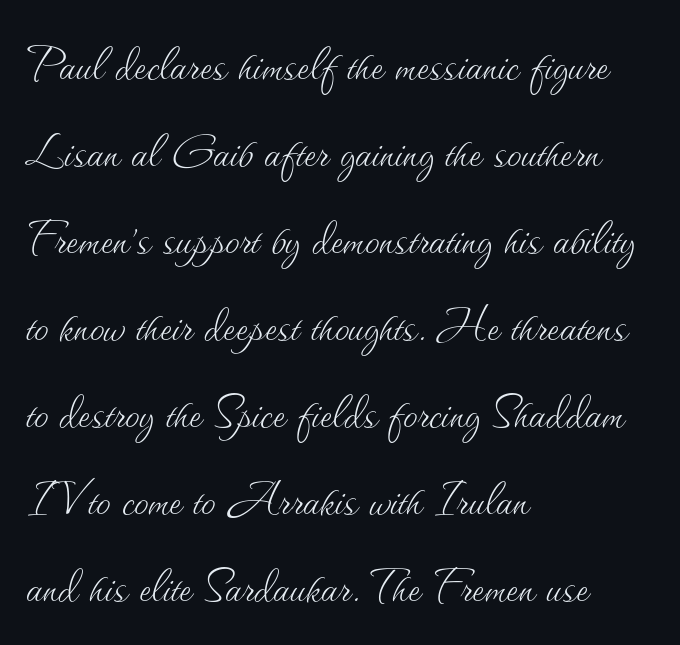
Proportional: the letters do not fall into vertical columns. The letters sit at their default tracking, neither squeezed nor spread. In terms of leading, this rendering sits right in the middle. The weight would be labelled regular, book, light, or lighter still.
